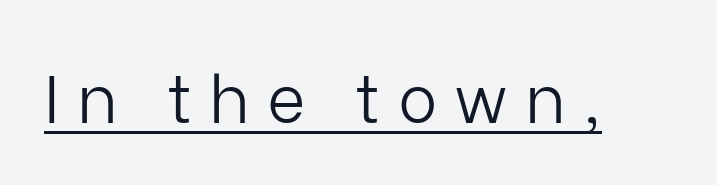
{"serif": "no", "italic": "no", "bold": "no", "weight": "light", "width": "normal", "stroke_contrast": "low", "x_height": "medium", "monospaced": "no", "underline": "yes", "letter_spacing": "wide", "letter_spacing_em": 0.26, "glyph_px": 66}
